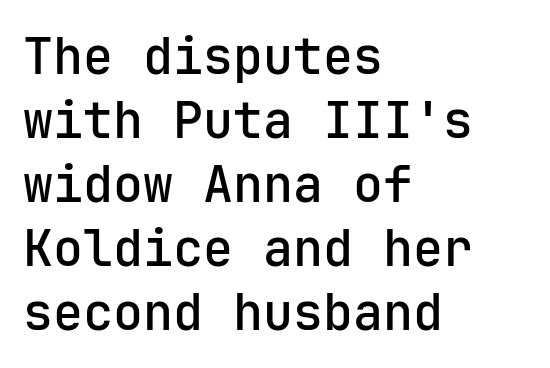
{"serif": "no", "italic": "no", "width": "normal", "stroke_contrast": "low", "x_height": "medium", "monospaced": "yes", "underline": "no", "align": "left", "line_spacing": "normal", "line_spacing_ratio": 1.28, "letter_spacing": "normal", "letter_spacing_em": 0.0, "glyph_px": 50}
